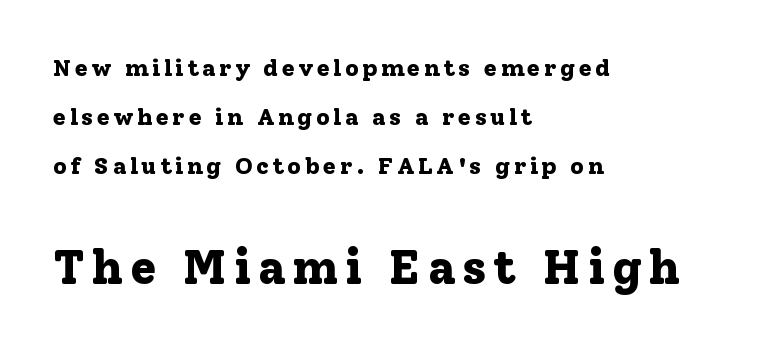
Q: Is the text bold? A: Yes.
Q: Is the text italic (slanted)? A: No, it is upright.
Q: Is the typeface a serif or a sans-serif typeface? A: Serif.
Q: Is the text underlined? A: No.
Q: How is the paragraph aligned? A: Left-aligned.
Q: Is the spacing between lines tight, normal or loose? A: Loose.
Q: Which block of text is set in a larger size, the first (top) or the second (bottom)? A: The second (bottom) one.
Q: Width (condensed, normal, or wide)? A: Normal.
Q: Stroke contrast? A: Low.
Q: x-height? A: Medium.
Q: Monospaced? A: No.
